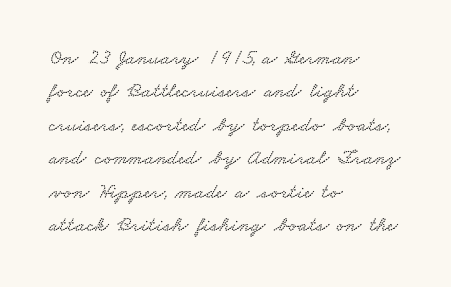
Here the glyphs are tracked normally, forming tight word shapes. Unmarked baselines from the first word to the last. Visually the block forms a straight wall on the left and a jagged coastline on the right. The space between consecutive lines is moderate.
